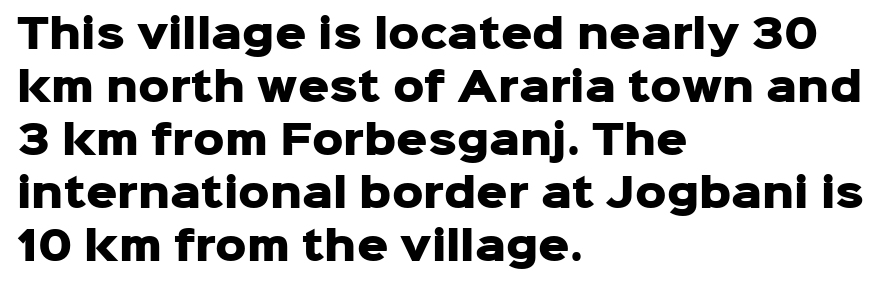
{"serif": "no", "italic": "no", "bold": "yes", "weight": "heavy", "width": "normal", "stroke_contrast": "low", "x_height": "medium", "monospaced": "no", "underline": "no", "align": "left", "line_spacing": "normal", "line_spacing_ratio": 1.36, "letter_spacing": "normal", "letter_spacing_em": 0.0, "glyph_px": 39}
